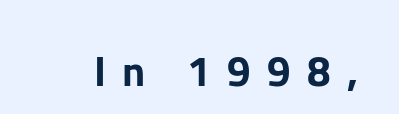
The image shows 42 px sans-serif type, upright; set unusually wide letter spacing (+0.39 em), not underlined; low stroke contrast and a medium x-height.
